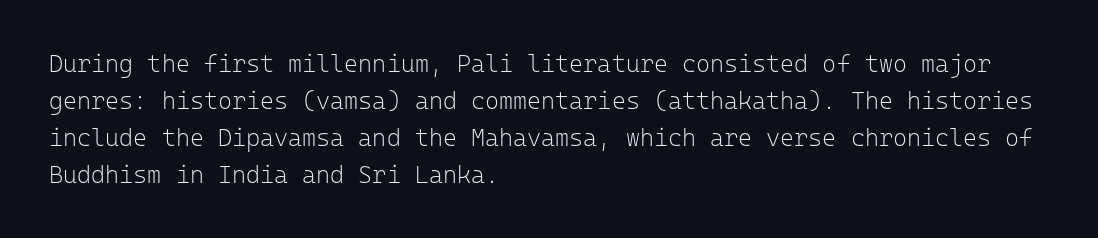
Q: Is the text bold? A: No.
Q: Is the text italic (slanted)? A: No, it is upright.
Q: Is the text underlined? A: No.
Q: How is the paragraph aligned? A: Left-aligned.
Q: Is the spacing between letters normal or unusually wide? A: Normal.
Q: Is the spacing between lines tight, normal or loose? A: Normal.
